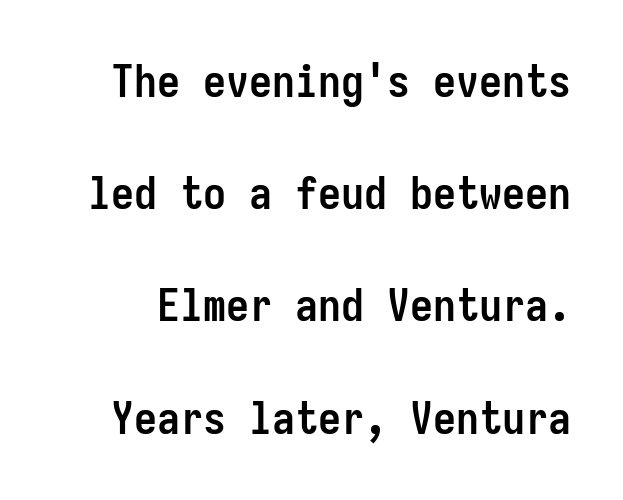
The image shows 46 px semibold, condensed sans-serif type, upright, monospaced; set loose line spacing (2.44x), normal letter spacing, not underlined; low stroke contrast and a medium x-height.
